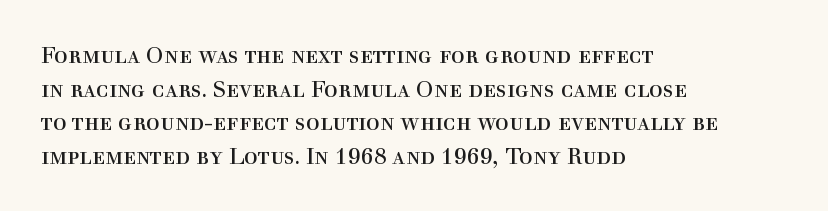
What stands out about the letter spacing? Nothing — it is the standard amount. Type without underlining. You can tell it's not italic because the verticals are truly vertical. Is there much room between lines? A standard amount, neither cramped nor airy.
